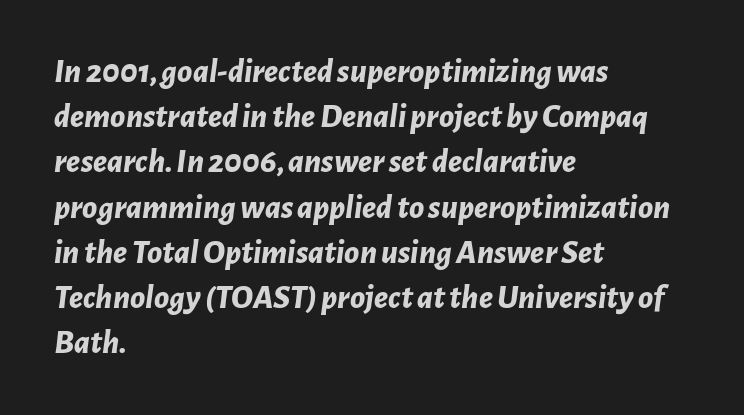
The image shows 34 px bold type, italic (leaning right); set left-aligned, normal line spacing (1.33x), normal letter spacing, not underlined; low stroke contrast and a medium x-height.
